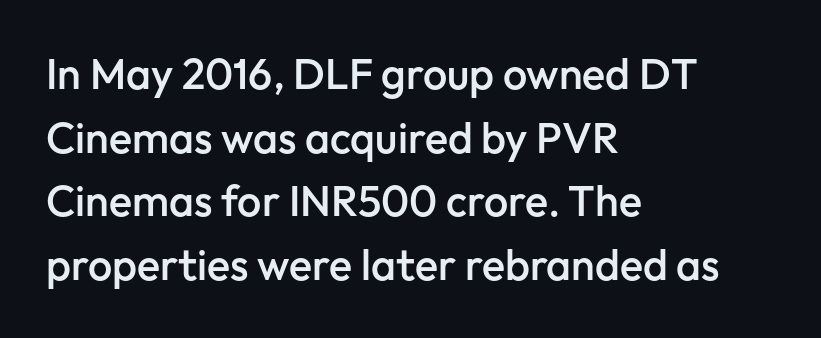
Each letter's strokes conclude bluntly, with no projecting serifs. A fair bit of extra ink — the face is semibold, not bold. The rag falls on the right side of this text block. If you measured baseline to baseline, you'd find a middling distance.
